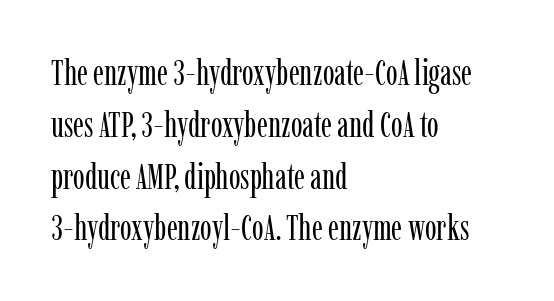
The rendering shows small feet on the letterforms — a serif design. Ordinary non-slanted type is in use. This reads as an unemphasized weight, regular at the heaviest. The vertical gap from one line to the next is medium.
